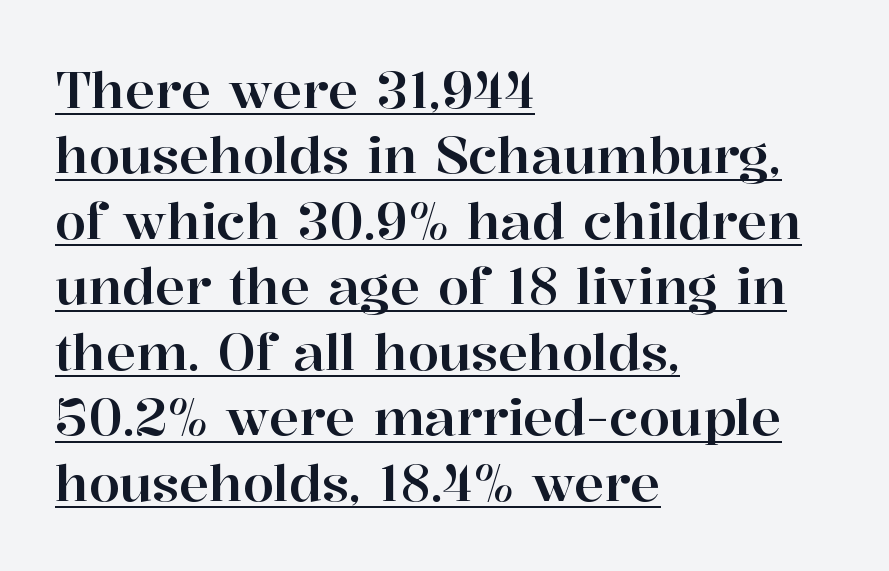
A typesetter would call this proportional, since set widths differ per character. A roman cut, with each character standing at attention. Font category for this specimen: serif. The tracking reads as untouched default to a designer's eye. Which margin do the lines hug? The left one — the right edge is uneven.
